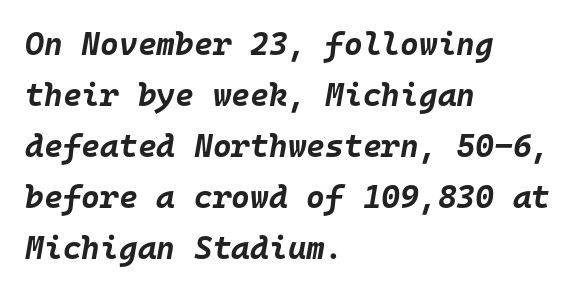
{"italic": "yes", "lean": "right", "slant_degrees": 10, "bold": "yes", "weight": "bold", "width": "normal", "stroke_contrast": "low", "x_height": "large", "monospaced": "yes", "underline": "no", "align": "left", "line_spacing": "normal", "line_spacing_ratio": 1.59, "letter_spacing": "normal", "letter_spacing_em": 0.0, "glyph_px": 32}
